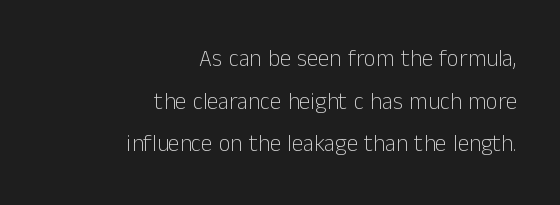
Q: Is the text bold? A: No.
Q: Is the text italic (slanted)? A: No, it is upright.
Q: Is the text underlined? A: No.
Q: How is the paragraph aligned? A: Right-aligned.
Q: Is the spacing between letters normal or unusually wide? A: Normal.
